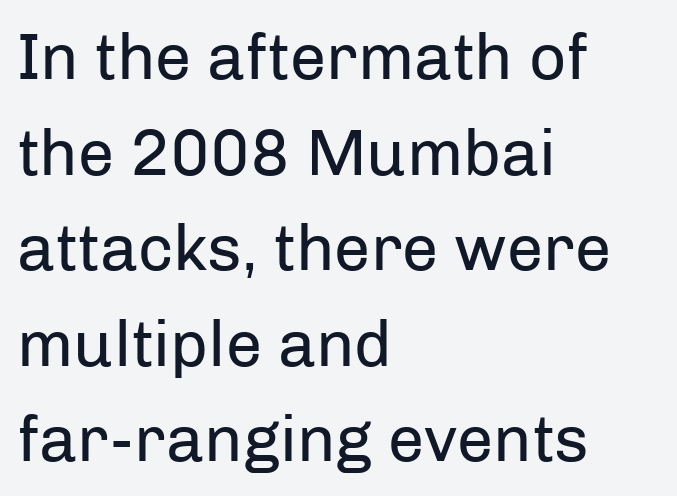
Unlike a traditional serif, this face leaves its strokes unadorned. Compared with typical body copy, the letter spacing here is the same. Honestly, there is no underline to notice here at all. The space between consecutive lines is moderate. Vertical stems look standard width or narrower in stroke.
